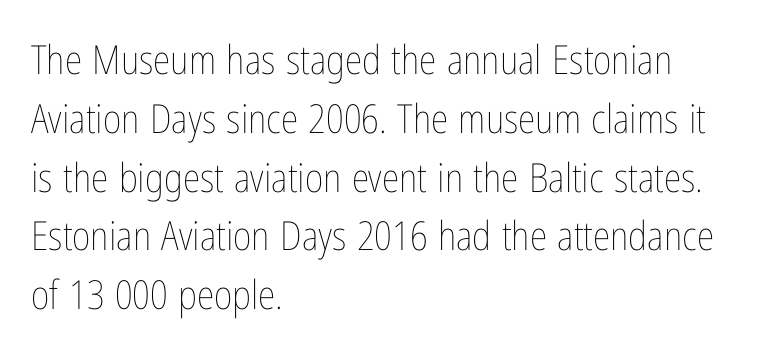
{"italic": "no", "bold": "no", "weight": "thin", "width": "condensed", "stroke_contrast": "low", "x_height": "medium", "monospaced": "no", "underline": "no", "align": "left", "line_spacing": "normal", "line_spacing_ratio": 1.47, "letter_spacing": "normal", "letter_spacing_em": 0.0, "glyph_px": 40}
